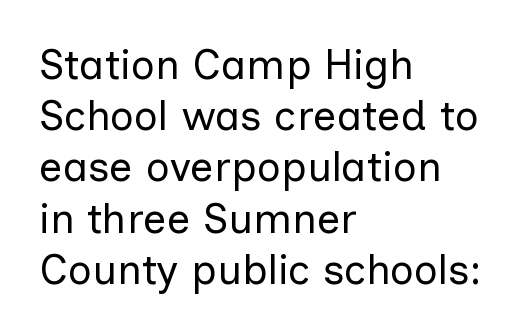
How are the letters spaced? Ordinarily, with no added tracking. This rendering uses left alignment, leaving the right contour irregular. The type family on display is of the sans-serif kind. Clear beneath every line of the passage. Is this a fixed-width face? No — the glyphs have proportional, varying widths.
